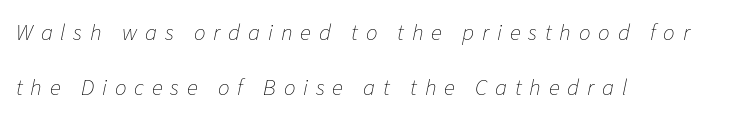
Q: Is the text bold? A: No.
Q: Is the text italic (slanted)? A: Yes, it leans right by about 11 degrees.
Q: Is the text underlined? A: No.
Q: How is the paragraph aligned? A: Left-aligned.
Q: Is the spacing between letters normal or unusually wide? A: Unusually wide.
Q: Is the spacing between lines tight, normal or loose? A: Loose.
